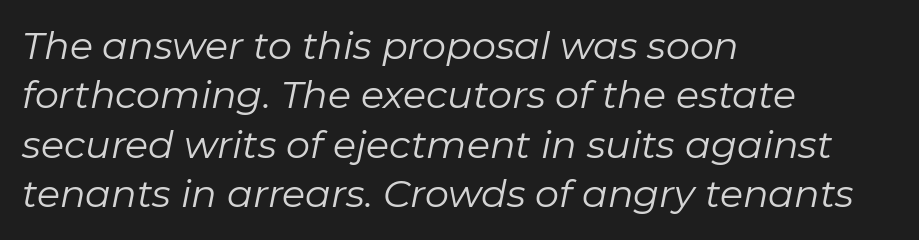
Q: Is the text bold? A: No.
Q: Is the text italic (slanted)? A: Yes, it leans right by about 11 degrees.
Q: Is the text underlined? A: No.
Q: How is the paragraph aligned? A: Left-aligned.
Q: Is the spacing between letters normal or unusually wide? A: Normal.
Q: Is the spacing between lines tight, normal or loose? A: Normal.
Q: Width (condensed, normal, or wide)? A: Normal.
Q: Stroke contrast? A: Low.
Q: x-height? A: Medium.
Q: Monospaced? A: No.
